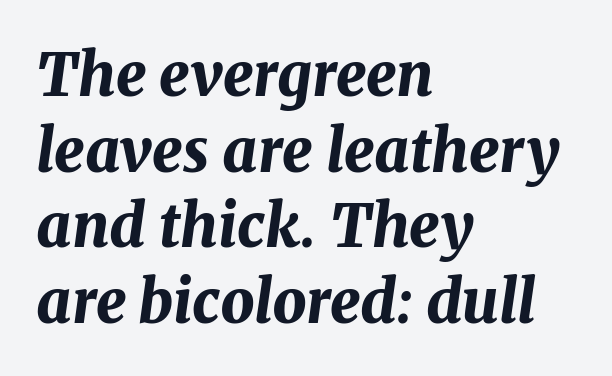
{"italic": "yes", "lean": "right", "slant_degrees": 8, "bold": "yes", "weight": "bold", "width": "normal", "stroke_contrast": "medium", "x_height": "medium", "monospaced": "no", "underline": "no", "align": "left", "line_spacing": "normal", "line_spacing_ratio": 1.26, "letter_spacing": "normal", "letter_spacing_em": 0.0, "glyph_px": 60}
